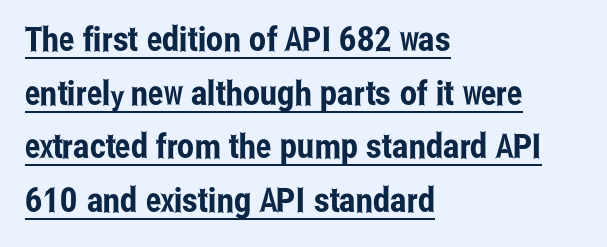
The image shows 34 px condensed sans-serif type, upright; set left-aligned, normal line spacing (1.58x), normal letter spacing, underlined; low stroke contrast and a medium x-height.
